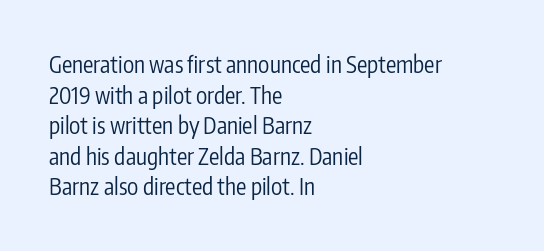
Vertical spacing — default. The text block is weighted toward the left margin, trailing off unevenly rightward. The baseline area is clear. These lines keep a tight, regular rhythm from letter to letter. No extra ink here — the face is not bold.
